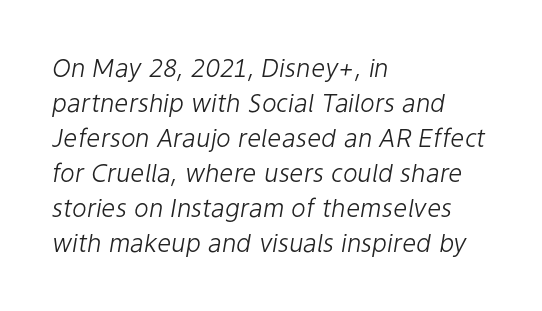
{"italic": "yes", "lean": "right", "slant_degrees": 9, "bold": "no", "underline": "no", "align": "left", "line_spacing": "normal", "line_spacing_ratio": 1.4, "letter_spacing": "normal", "letter_spacing_em": 0.0, "glyph_px": 25}
